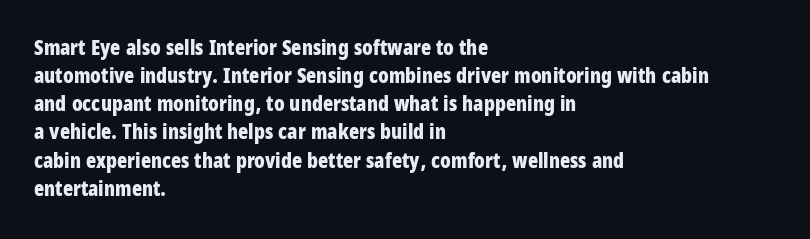
Anything drawn beneath the words? Only blank space. Evenly set lines give the paragraph a standard silhouette. In CSS terms this would be text-align: left. The font's upright variant was chosen for this text. Strokes here are thick enough to call this a true bold.
